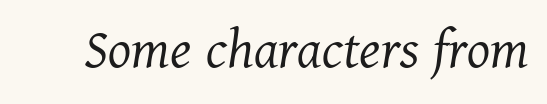
Q: Is the text bold? A: No.
Q: Is the text italic (slanted)? A: Yes, it leans right by about 11 degrees.
Q: Is the typeface a serif or a sans-serif typeface? A: Serif.
Q: Is the text underlined? A: No.
Q: Is the spacing between letters normal or unusually wide? A: Normal.
Q: Width (condensed, normal, or wide)? A: Normal.
Q: Stroke contrast? A: Medium.
Q: x-height? A: Medium.
Q: Monospaced? A: No.
